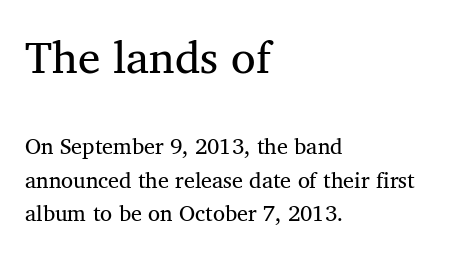
Q: Is the text bold? A: No.
Q: Is the text italic (slanted)? A: No, it is upright.
Q: Is the typeface a serif or a sans-serif typeface? A: Serif.
Q: Is the text underlined? A: No.
Q: How is the paragraph aligned? A: Left-aligned.
Q: Is the spacing between letters normal or unusually wide? A: Normal.
Q: Is the spacing between lines tight, normal or loose? A: Normal.
Q: Which block of text is set in a larger size, the first (top) or the second (bottom)? A: The first (top) one.
Q: Width (condensed, normal, or wide)? A: Normal.
Q: Stroke contrast? A: Medium.
Q: x-height? A: Medium.
Q: Monospaced? A: No.
